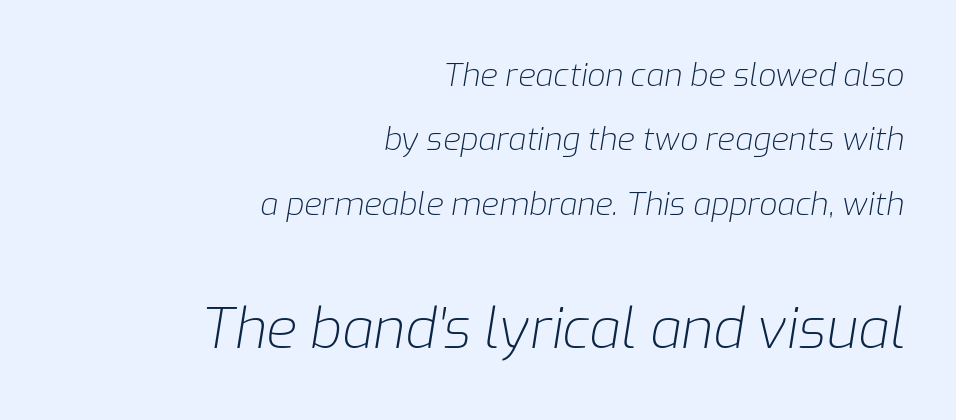
Unmarked baselines from the first word to the last. The face looks like a standard text weight, possibly lighter. This sample has the flowing, uneven cadence of proportional lettering. The second block has been scaled up relative to the first. Posture: slanted.
